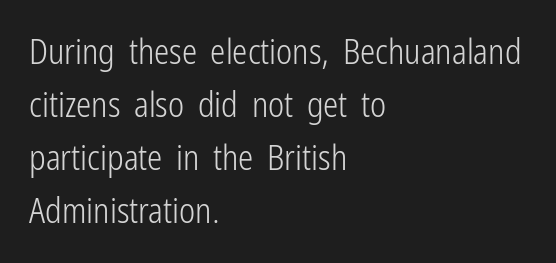
{"serif": "no", "italic": "no", "bold": "no", "weight": "light", "width": "condensed", "stroke_contrast": "low", "x_height": "medium", "monospaced": "no", "underline": "no", "align": "left", "line_spacing": "normal", "line_spacing_ratio": 1.56, "letter_spacing": "normal", "letter_spacing_em": 0.0, "glyph_px": 34}
